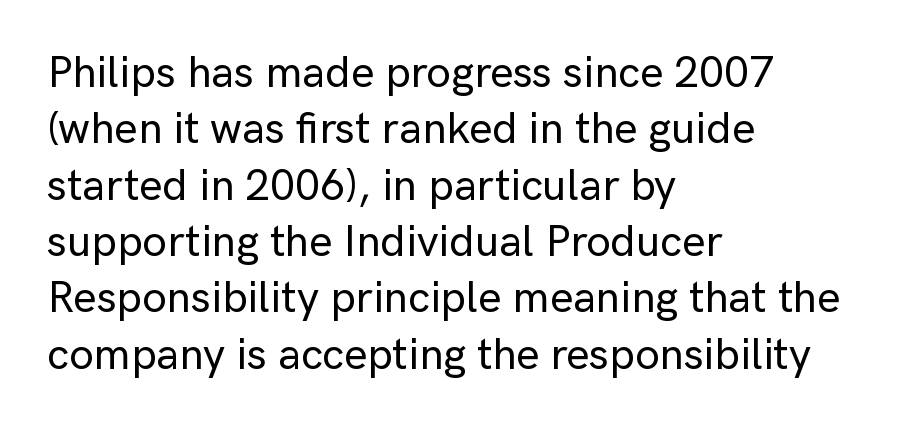
Q: Is the text italic (slanted)? A: No, it is upright.
Q: Is the typeface a serif or a sans-serif typeface? A: Sans-serif.
Q: Is the text underlined? A: No.
Q: How is the paragraph aligned? A: Left-aligned.
Q: Is the spacing between letters normal or unusually wide? A: Normal.
Q: Is the spacing between lines tight, normal or loose? A: Normal.
Q: Width (condensed, normal, or wide)? A: Normal.
Q: Stroke contrast? A: Low.
Q: x-height? A: Medium.
Q: Monospaced? A: No.
